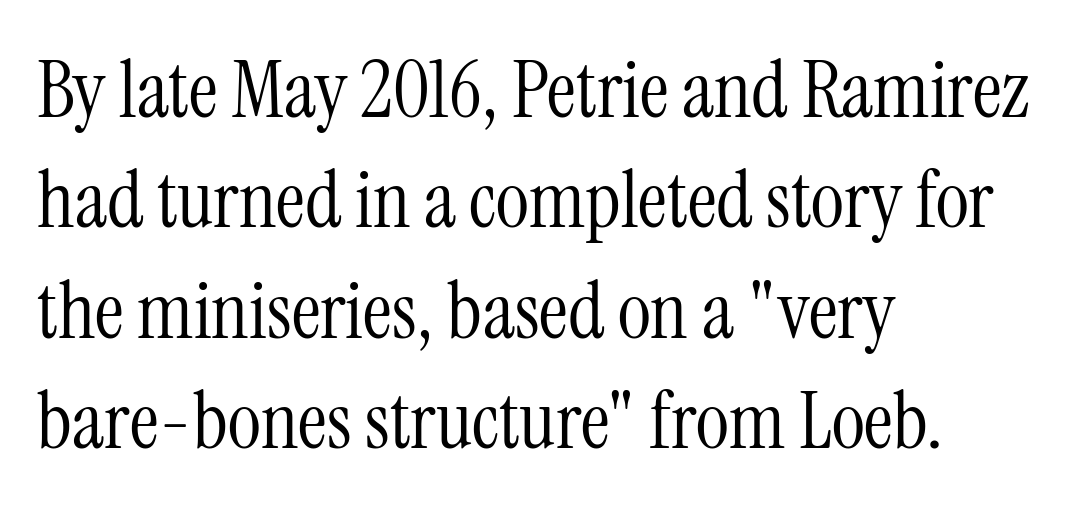
Q: Is the text bold? A: No.
Q: Is the text italic (slanted)? A: No, it is upright.
Q: Is the typeface a serif or a sans-serif typeface? A: Serif.
Q: Is the text underlined? A: No.
Q: How is the paragraph aligned? A: Left-aligned.
Q: Is the spacing between letters normal or unusually wide? A: Normal.
Q: Is the spacing between lines tight, normal or loose? A: Normal.
Q: Width (condensed, normal, or wide)? A: Condensed.
Q: Stroke contrast? A: Medium.
Q: x-height? A: Medium.
Q: Monospaced? A: No.
